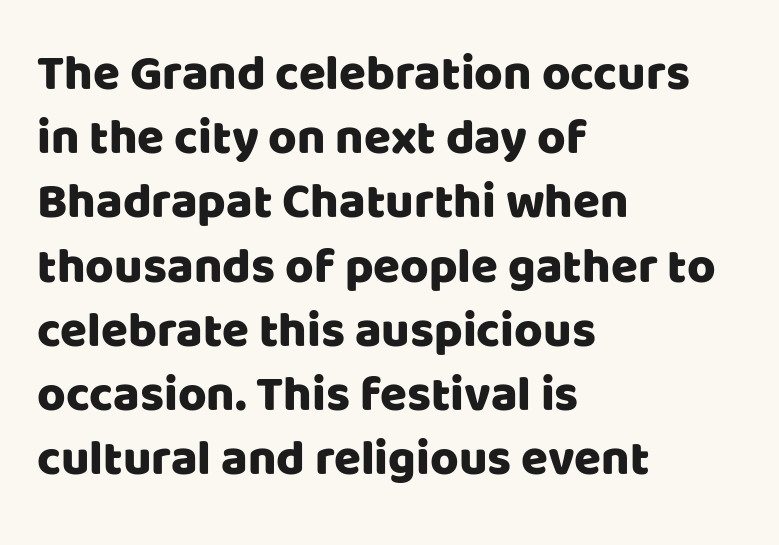
A roman cut, with each character standing at attention. Plain, unruled lines of type. Left-aligned paragraph, ragged on the right. Do the characters align in a grid? No, the font is proportional.
